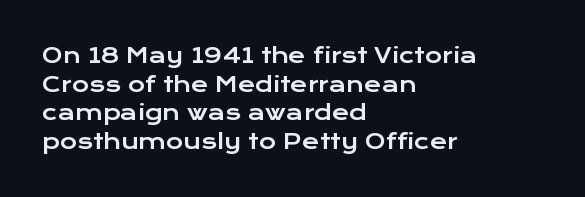
The image shows 21 px text type, upright; set left-aligned, normal line spacing (1.36x), normal letter spacing, not underlined.
